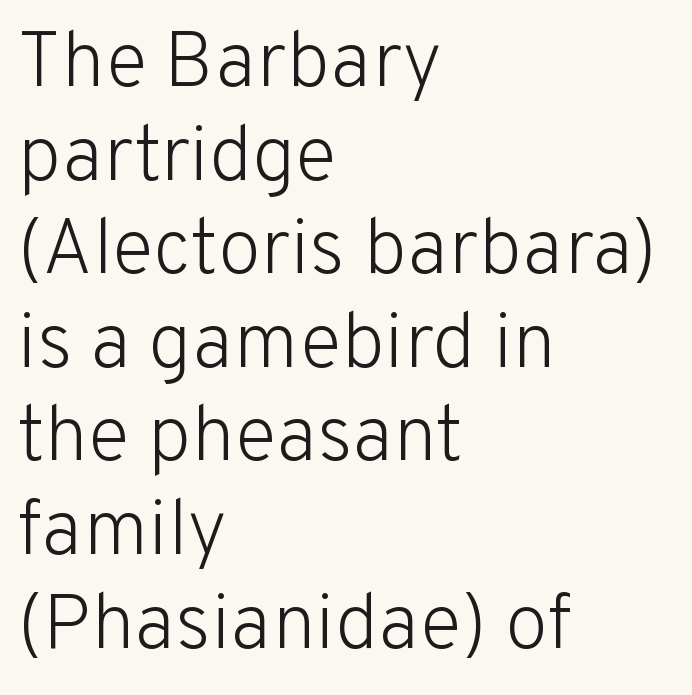
{"serif": "no", "italic": "no", "bold": "no", "weight": "light", "width": "normal", "stroke_contrast": "low", "x_height": "medium", "monospaced": "no", "underline": "no", "align": "left", "line_spacing_ratio": 1.2, "letter_spacing": "normal", "letter_spacing_em": 0.0, "glyph_px": 78}
